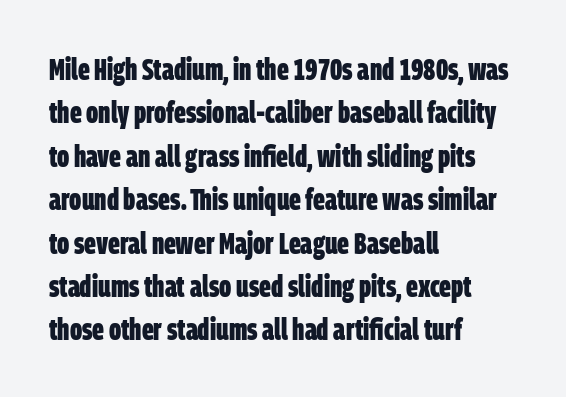
Summary of vertical rhythm: regular, with standard interline spacing. Examine the stroke ends and you'll find no serifs. The letters advance in unequal steps, a hallmark of proportional type. The setting favours the left margin, as ordinary paragraphs usually do.
